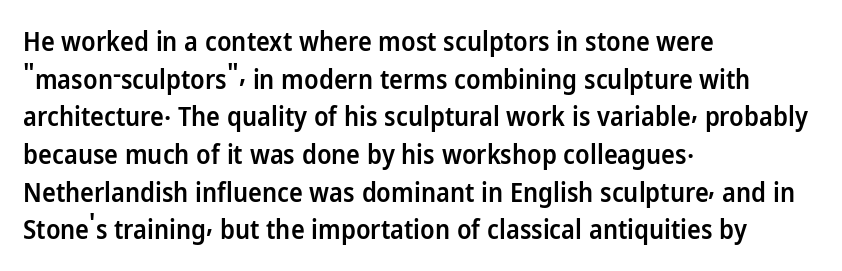
Reading down the column, the eye jumps a familiar distance to each next line. How are the letters spaced? Ordinarily, with no added tracking. The text block is weighted toward the left margin, trailing off unevenly rightward. The letters stand upright; this is a roman face.
